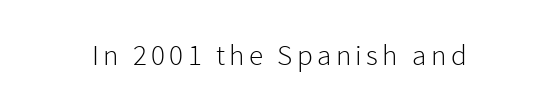
The image shows 29 px light sans-serif type, upright; set not underlined; a medium x-height.
